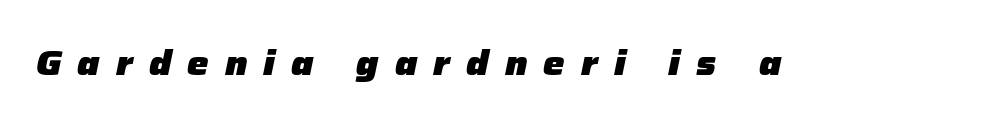
{"italic": "yes", "lean": "right", "slant_degrees": 12, "bold": "yes", "weight": "heavy", "width": "normal", "stroke_contrast": "low", "x_height": "medium", "monospaced": "no", "underline": "no", "letter_spacing": "wide", "letter_spacing_em": 0.47, "glyph_px": 34}
